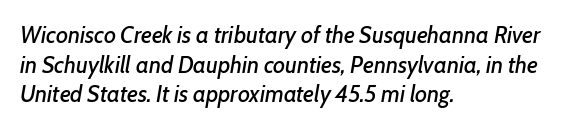
{"italic": "yes", "lean": "right", "slant_degrees": 7, "underline": "no", "align": "left", "line_spacing": "normal", "line_spacing_ratio": 1.29, "letter_spacing": "normal", "letter_spacing_em": 0.0, "glyph_px": 23}
